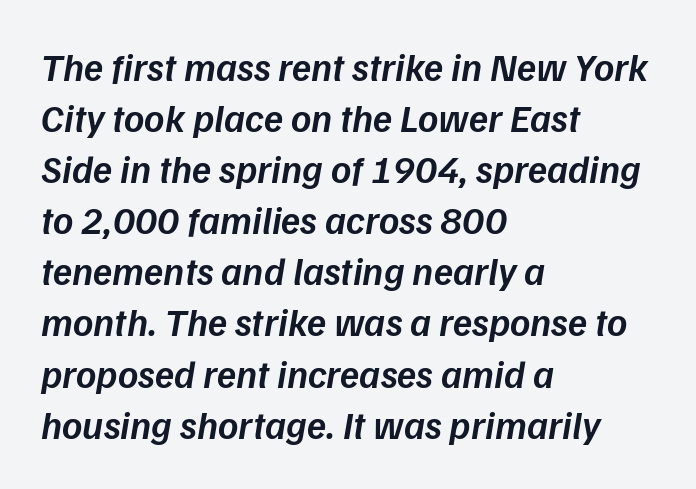
The image shows 39 px semibold type, italic (leaning right); set left-aligned, normal line spacing (1.31x), normal letter spacing, not underlined; low stroke contrast and a medium x-height.
